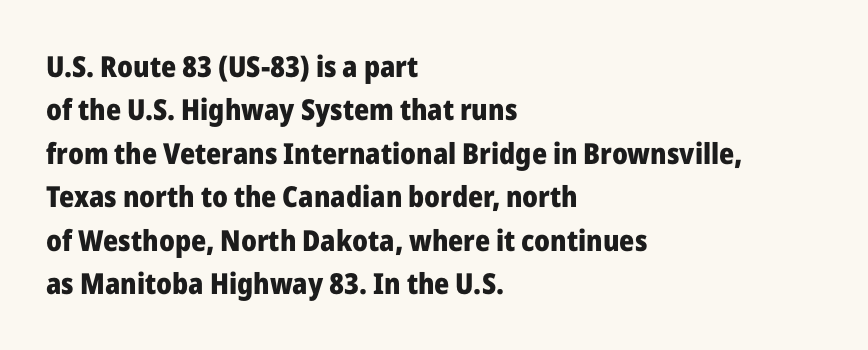
{"serif": "no", "italic": "no", "bold": "yes", "weight": "heavy", "width": "normal", "stroke_contrast": "low", "x_height": "medium", "monospaced": "no", "underline": "no", "align": "left", "line_spacing": "normal", "line_spacing_ratio": 1.5, "letter_spacing": "normal", "letter_spacing_em": 0.0, "glyph_px": 29}
